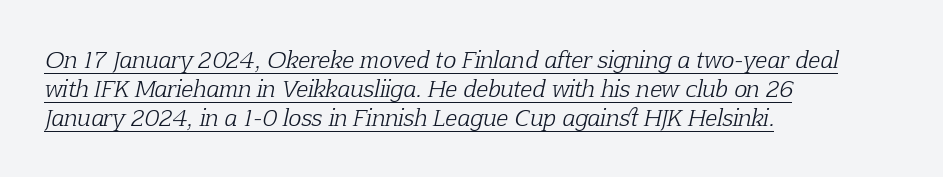
{"italic": "yes", "lean": "right", "slant_degrees": 12, "bold": "no", "underline": "yes", "align": "left", "line_spacing": "normal", "line_spacing_ratio": 1.32, "letter_spacing": "normal", "letter_spacing_em": 0.0, "glyph_px": 22}
